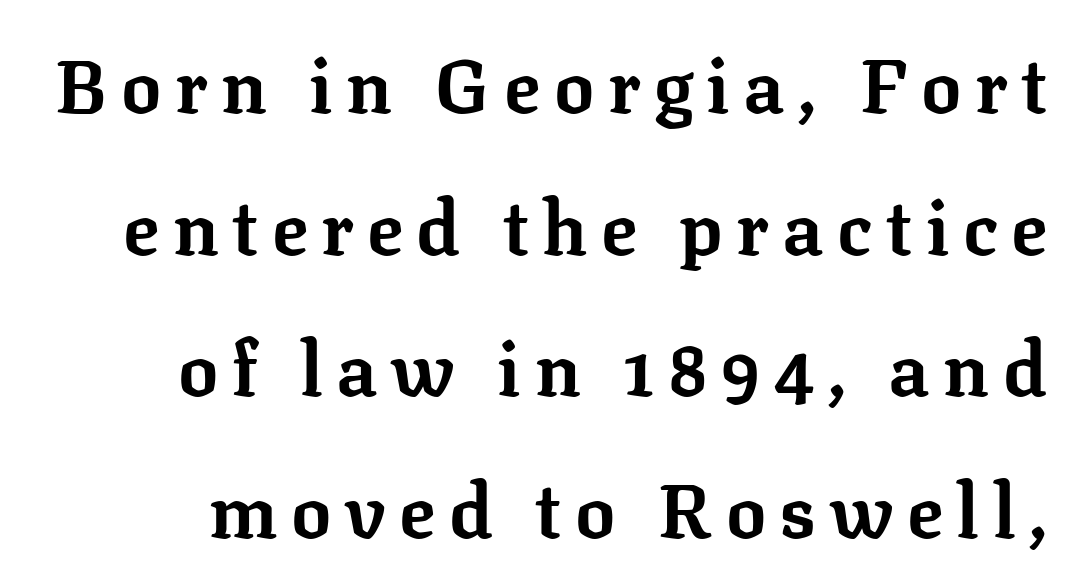
Each glyph is drawn with heavy, bold strokes. The strip under each line holds only bare page. I'd call this a serif setting — the letters wear small feet. Does the copy run flush right? Yes — the right margin is perfectly even.
